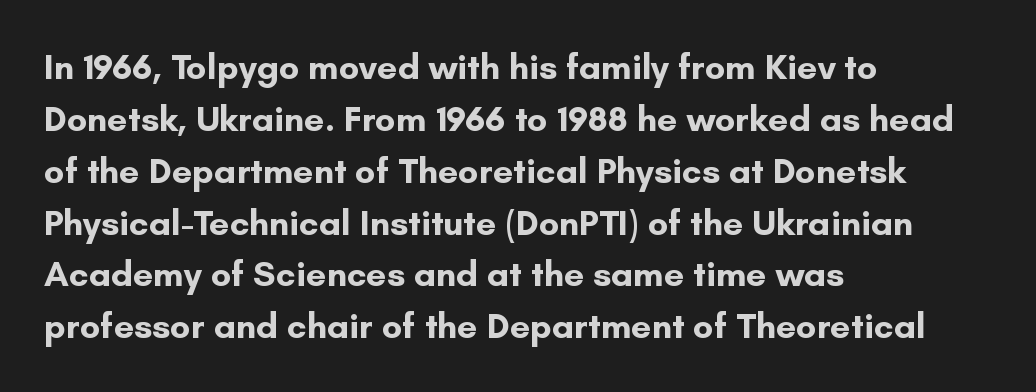
Beneath every word, the page is bare. Is this a fixed-width face? No — the glyphs have proportional, varying widths. Honestly, the letter spacing is just normal — you wouldn't notice it. The letters carry no serifs — their stems end cleanly without finishing strokes. This sample keeps an unexceptional amount of space between lines.
